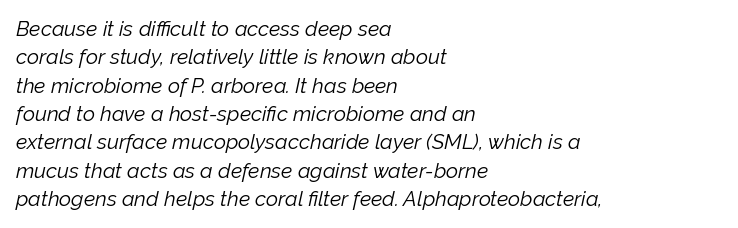
Q: Is the text bold? A: No.
Q: Is the text italic (slanted)? A: Yes, it leans right by about 12 degrees.
Q: Is the text underlined? A: No.
Q: How is the paragraph aligned? A: Left-aligned.
Q: Is the spacing between letters normal or unusually wide? A: Normal.
Q: Is the spacing between lines tight, normal or loose? A: Normal.
